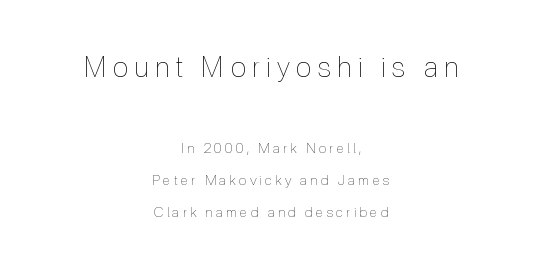
Q: Is the text bold? A: No.
Q: Is the text italic (slanted)? A: No, it is upright.
Q: Is the text underlined? A: No.
Q: How is the paragraph aligned? A: Centered.
Q: Is the spacing between letters normal or unusually wide? A: Unusually wide.
Q: Is the spacing between lines tight, normal or loose? A: Loose.
Q: Which block of text is set in a larger size, the first (top) or the second (bottom)? A: The first (top) one.
Q: Width (condensed, normal, or wide)? A: Condensed.
Q: x-height? A: Medium.
Q: Monospaced? A: No.
